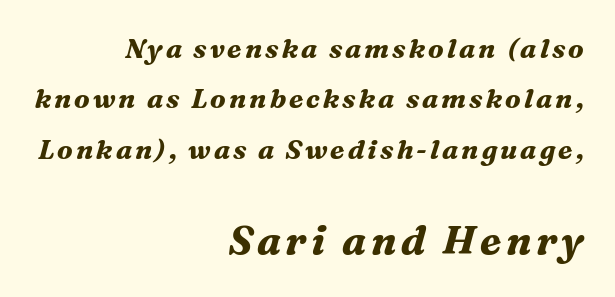
Yep, that's italic — everything's leaning. You could not count columns in this text — the font is proportionally spaced. The font family rendered here belongs to the serif group. Check the space under the baseline: it is left empty.
